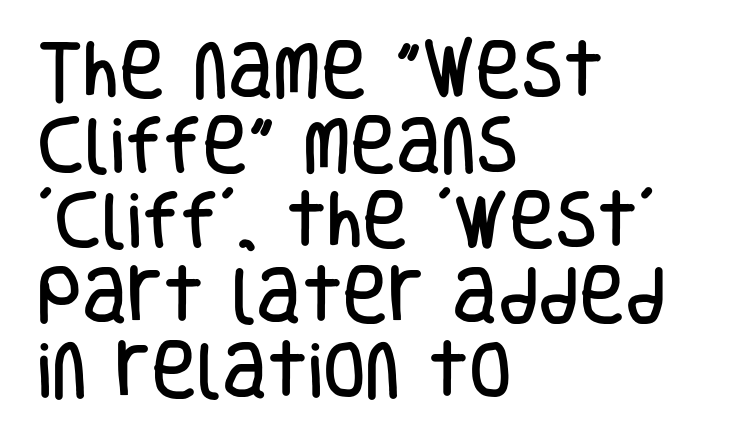
The image shows 62 px condensed sans-serif type, upright; set left-aligned, line spacing 1.21x, normal letter spacing, not underlined; low stroke contrast and a large x-height.
